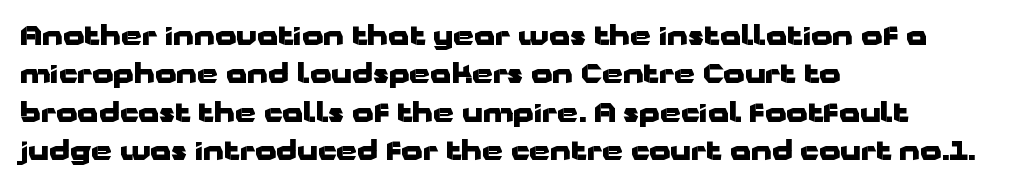
Glyph-to-glyph distance matches everyday printed text. Notice how thick the strokes are: this is what a full bold looks like. A normal amount of white space separates one row of letters from the next. Only glyphs here, with clear space below each row. Vertical strokes here are truly vertical.
